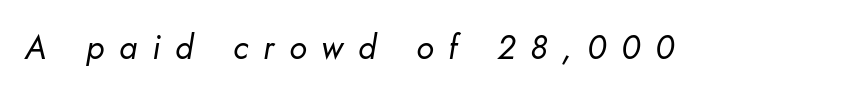
The image shows 33 px regular-weight type, italic (leaning right); set unusually wide letter spacing (+0.45 em), not underlined; low stroke contrast and a small x-height.
